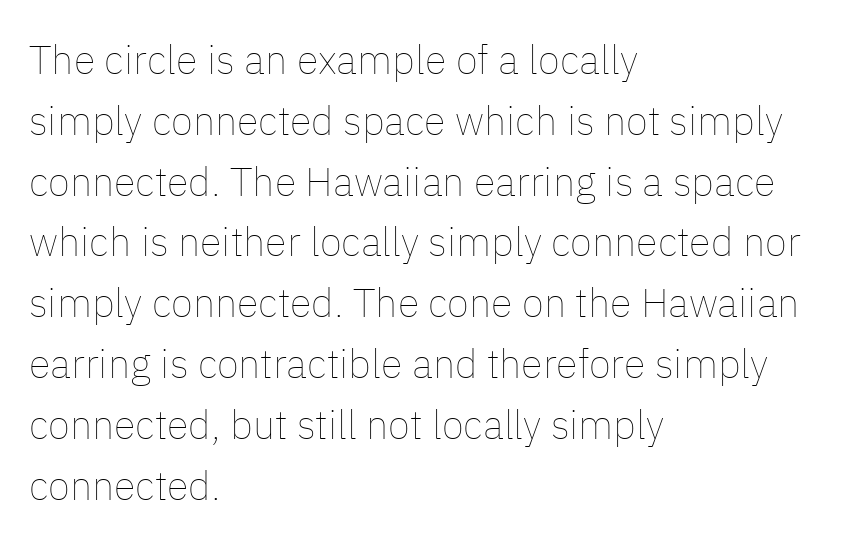
{"italic": "no", "bold": "no", "weight": "thin", "width": "normal", "stroke_contrast": "low", "x_height": "medium", "monospaced": "no", "underline": "no", "align": "left", "line_spacing": "normal", "line_spacing_ratio": 1.52, "letter_spacing": "normal", "letter_spacing_em": 0.0, "glyph_px": 40}
